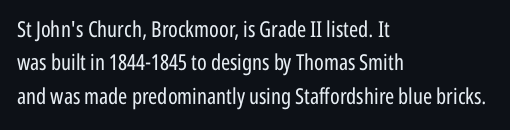
{"italic": "no", "bold": "no", "underline": "no", "align": "left", "line_spacing": "normal", "line_spacing_ratio": 1.52, "letter_spacing": "normal", "letter_spacing_em": 0.0, "glyph_px": 22}
